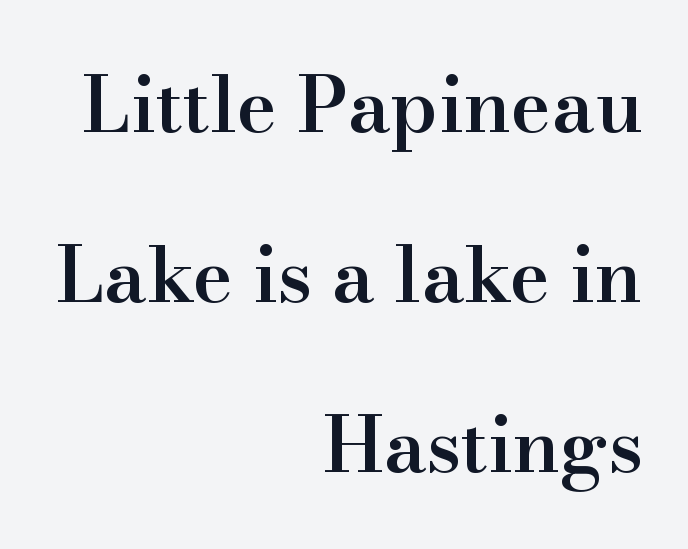
Set as a demibold, roughly 600 on the weight scale. Notice the wide empty band between every row — that's loose leading. How are the letters spaced? Ordinarily, with no added tracking. These lines were composed using upright roman letters. Bare-footed words on every line. The paragraph shown leans on its right margin.
